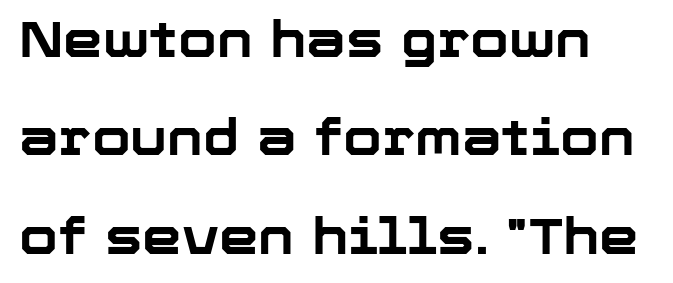
{"serif": "no", "italic": "no", "bold": "yes", "weight": "bold", "width": "normal", "stroke_contrast": "low", "x_height": "medium", "monospaced": "no", "underline": "no", "line_spacing": "loose", "line_spacing_ratio": 1.97, "letter_spacing": "normal", "letter_spacing_em": 0.0, "glyph_px": 50}
